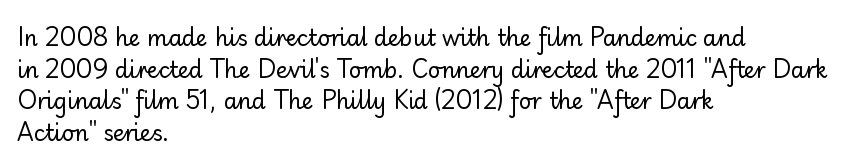
Ordinary non-slanted type is in use. Whoever set this chose a conventional vertical rhythm. Nothing unusual about the tracking: characters are spaced as the font intends. Every row of glyphs begins at an identical x-position on the left.
